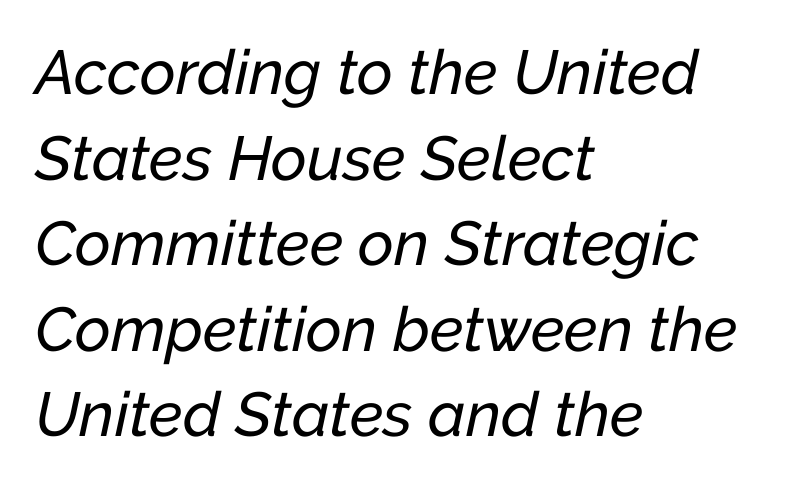
The image shows 62 px text type, italic (leaning right); set left-aligned, normal line spacing (1.38x), normal letter spacing, not underlined; low stroke contrast and a medium x-height.
